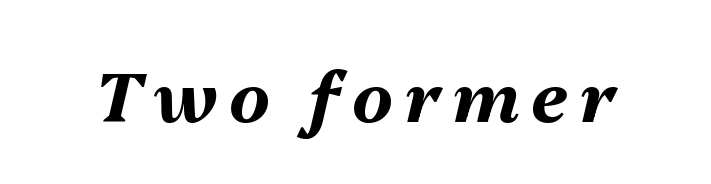
Does the lettering tilt? It does — this is italic. The strip under each line holds only bare page. Here the designer chose a conventional face with non-uniform glyph widths. As a designer I'd log this as weight 700, bold.
